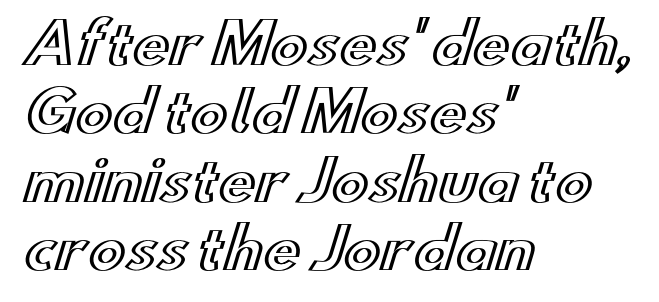
Q: Is the text italic (slanted)? A: Yes.
Q: Is the text underlined? A: No.
Q: How is the paragraph aligned? A: Left-aligned.
Q: Is the spacing between letters normal or unusually wide? A: Normal.
Q: Width (condensed, normal, or wide)? A: Wide.
Q: x-height? A: Small.
Q: Monospaced? A: No.
